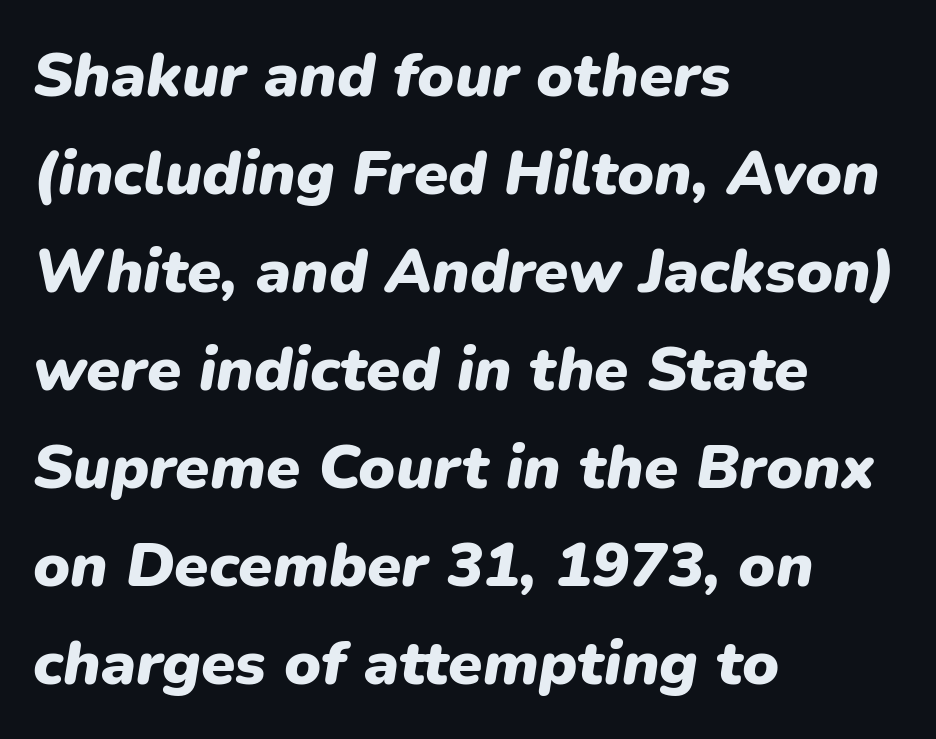
Q: Is the text bold? A: Yes.
Q: Is the text italic (slanted)? A: Yes, it leans right by about 9 degrees.
Q: Is the text underlined? A: No.
Q: How is the paragraph aligned? A: Left-aligned.
Q: Is the spacing between letters normal or unusually wide? A: Normal.
Q: Is the spacing between lines tight, normal or loose? A: Normal.
Q: Width (condensed, normal, or wide)? A: Normal.
Q: Stroke contrast? A: Low.
Q: x-height? A: Medium.
Q: Monospaced? A: No.
